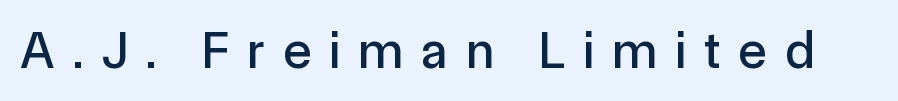
{"serif": "no", "italic": "no", "width": "normal", "x_height": "medium", "monospaced": "no", "underline": "no", "letter_spacing": "wide", "letter_spacing_em": 0.35, "glyph_px": 52}
